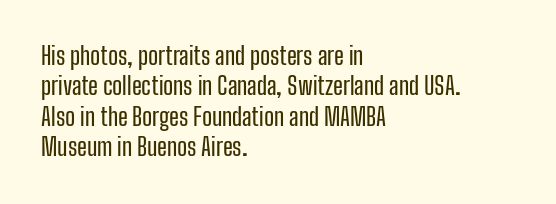
Q: Is the text italic (slanted)? A: No, it is upright.
Q: Is the text underlined? A: No.
Q: How is the paragraph aligned? A: Left-aligned.
Q: Is the spacing between letters normal or unusually wide? A: Normal.
Q: Is the spacing between lines tight, normal or loose? A: Normal.
